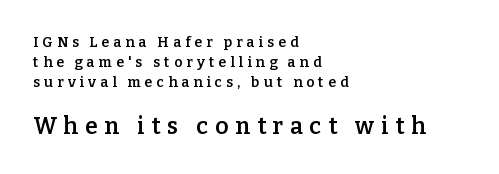
The image shows 23 px text type, upright; set left-aligned, normal line spacing (1.44x), unusually wide letter spacing (+0.3 em), not underlined; the second (bottom) block is 1.64x larger.
